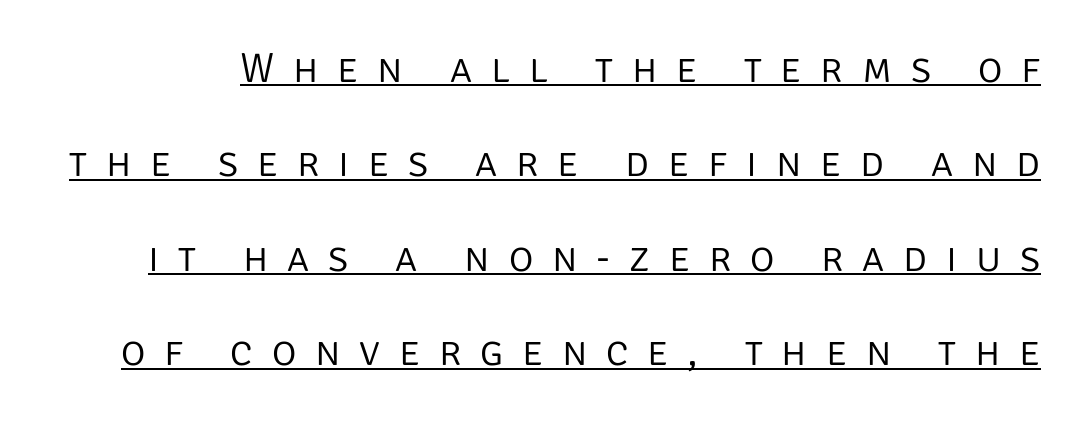
This sample carries an underscore along the baseline area. No chunkiness to these letters — they're not bold. Interline gaps are noticeably wide in this sample. The rendering uses natural spacing where letterforms have individual widths. Designer's note — italics off, roman on. Serifs: no, the terminals of the letterforms are clean.
